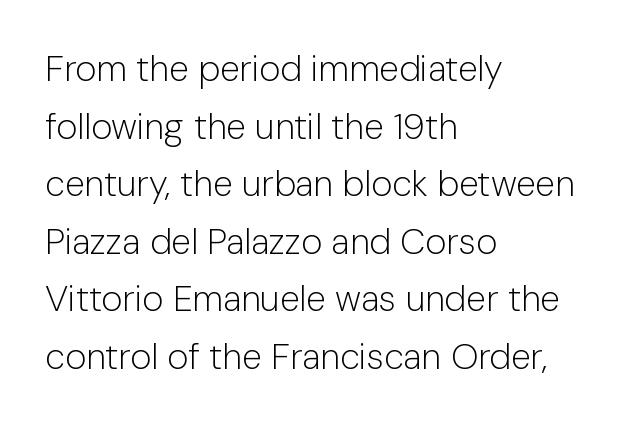
Q: Is the text bold? A: No.
Q: Is the text italic (slanted)? A: No, it is upright.
Q: Is the typeface a serif or a sans-serif typeface? A: Sans-serif.
Q: Is the text underlined? A: No.
Q: How is the paragraph aligned? A: Left-aligned.
Q: Is the spacing between letters normal or unusually wide? A: Normal.
Q: Is the spacing between lines tight, normal or loose? A: Normal.
Q: Width (condensed, normal, or wide)? A: Normal.
Q: Stroke contrast? A: Low.
Q: x-height? A: Medium.
Q: Monospaced? A: No.
